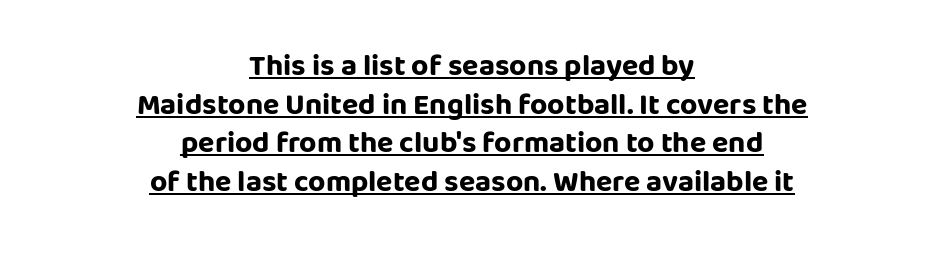
Does a line run under the words? Yes, clearly. Letter spacing: default. Proportional: the letters do not fall into vertical columns. The text was rendered using a sans face with plain stroke endings. This sample is center-justified, so both line endings float freely.
